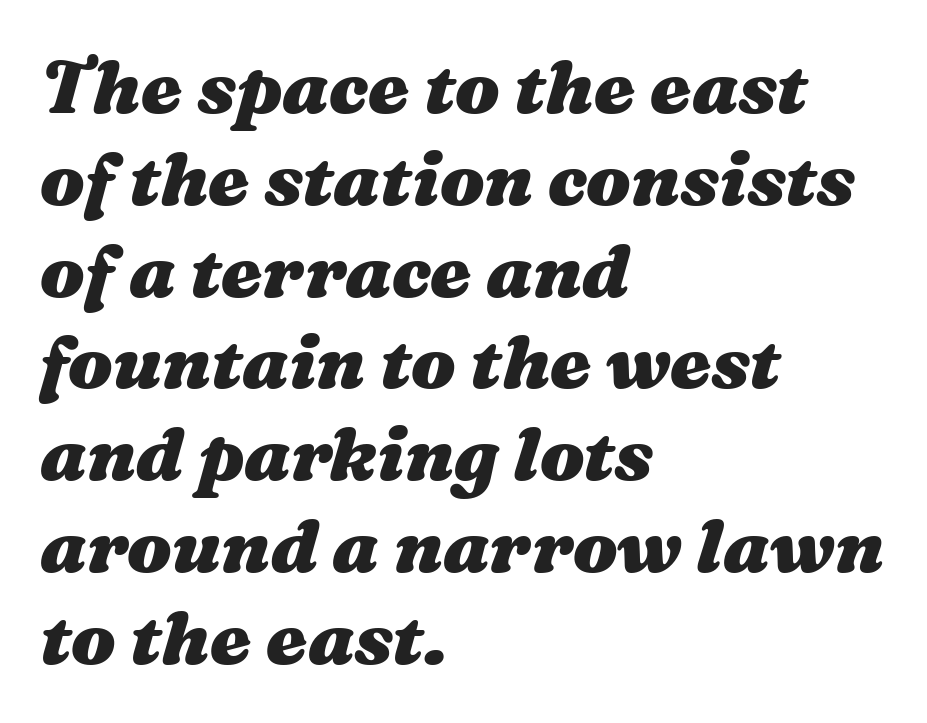
Spacing verdict: proportional, widths tailored to each character. The compositor pushed each line to the left boundary. The glyphs look as if they've been sheared to an angle. Underline: absent. Caption: standard tracking, unaltered.
